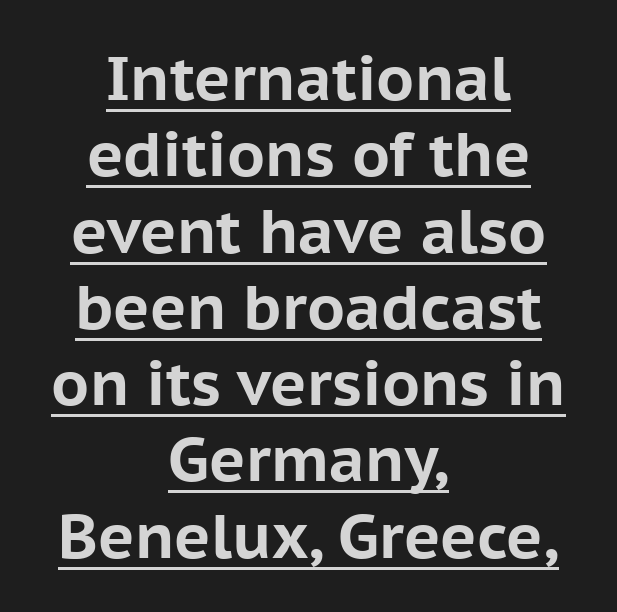
In terms of letterspacing, this is plain default setting. Notice how the passage keeps no hard edge, just a central spine. Looks like regular typesetting: each glyph gets only the width it needs. The strokes are fattened all the way to bold. No feet cap the strokes, marking this as sans-serif type. The typesetter has applied underlining to the passage shown.
